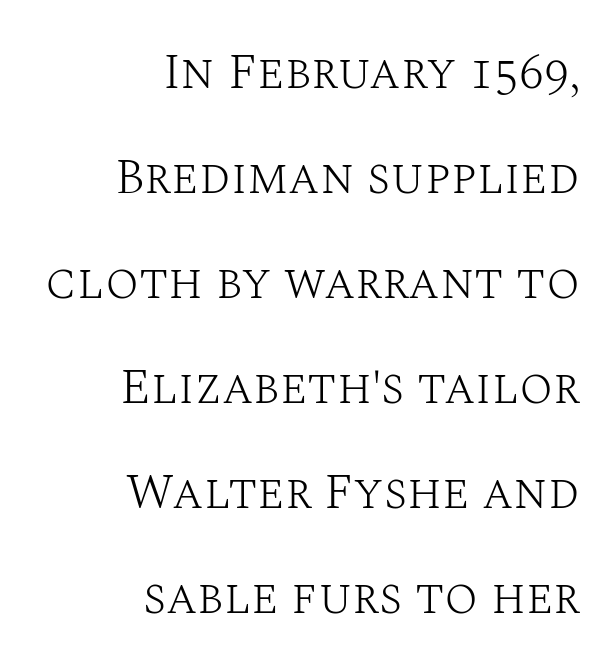
The image shows 50 px light serif type, upright; set right-aligned, loose line spacing (2.1x), normal letter spacing, not underlined; medium stroke contrast and a large x-height.
